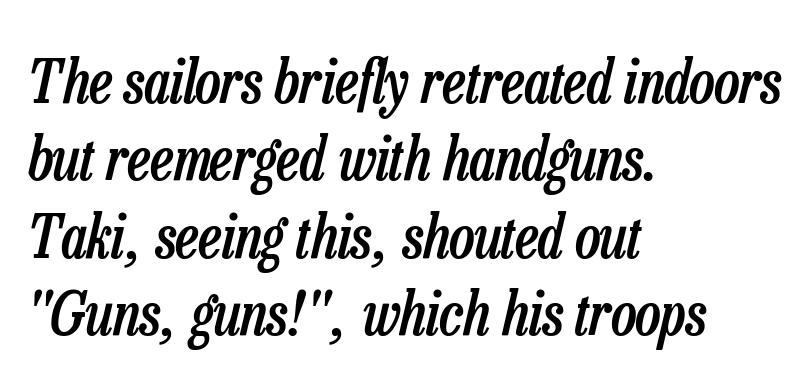
Q: Is the text bold? A: Semi-bold.
Q: Is the text italic (slanted)? A: Yes, it leans right by about 13 degrees.
Q: Is the text underlined? A: No.
Q: How is the paragraph aligned? A: Left-aligned.
Q: Is the spacing between letters normal or unusually wide? A: Normal.
Q: Is the spacing between lines tight, normal or loose? A: Normal.
Q: Width (condensed, normal, or wide)? A: Condensed.
Q: Stroke contrast? A: Low.
Q: x-height? A: Medium.
Q: Monospaced? A: No.
